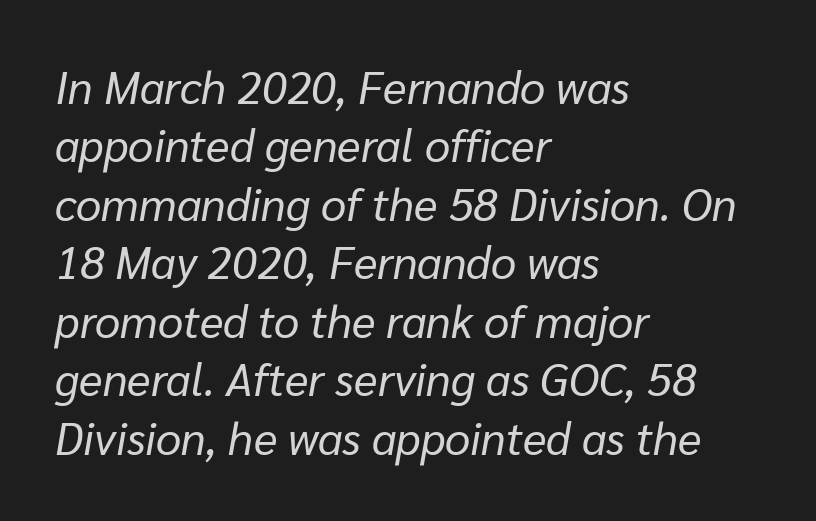
{"italic": "yes", "lean": "right", "slant_degrees": 10, "bold": "no", "weight": "regular", "width": "normal", "stroke_contrast": "low", "x_height": "medium", "monospaced": "no", "underline": "no", "align": "left", "line_spacing": "normal", "line_spacing_ratio": 1.3, "letter_spacing": "normal", "letter_spacing_em": 0.0, "glyph_px": 45}
